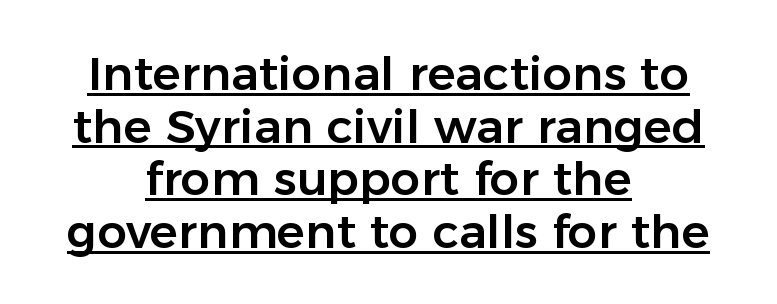
Q: Is the text italic (slanted)? A: No, it is upright.
Q: Is the typeface a serif or a sans-serif typeface? A: Sans-serif.
Q: Is the text underlined? A: Yes.
Q: How is the paragraph aligned? A: Centered.
Q: Is the spacing between letters normal or unusually wide? A: Normal.
Q: Is the spacing between lines tight, normal or loose? A: Tight.
Q: Width (condensed, normal, or wide)? A: Normal.
Q: Stroke contrast? A: Low.
Q: x-height? A: Medium.
Q: Monospaced? A: No.
